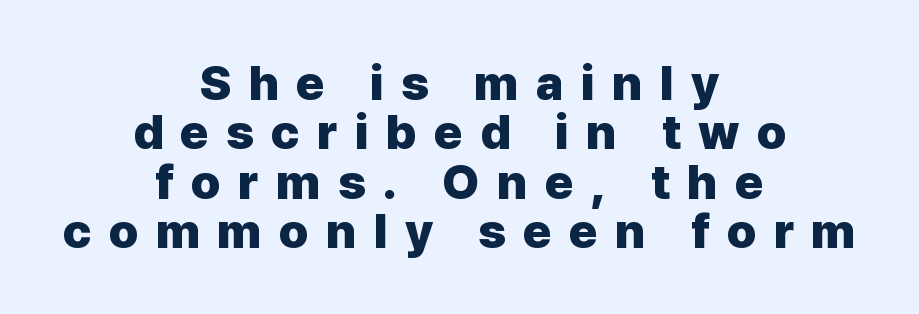
{"serif": "no", "italic": "no", "bold": "yes", "weight": "heavy", "width": "normal", "stroke_contrast": "low", "x_height": "medium", "monospaced": "no", "underline": "no", "align": "center", "line_spacing": "tight", "line_spacing_ratio": 1.01, "letter_spacing": "wide", "letter_spacing_em": 0.35, "glyph_px": 49}
